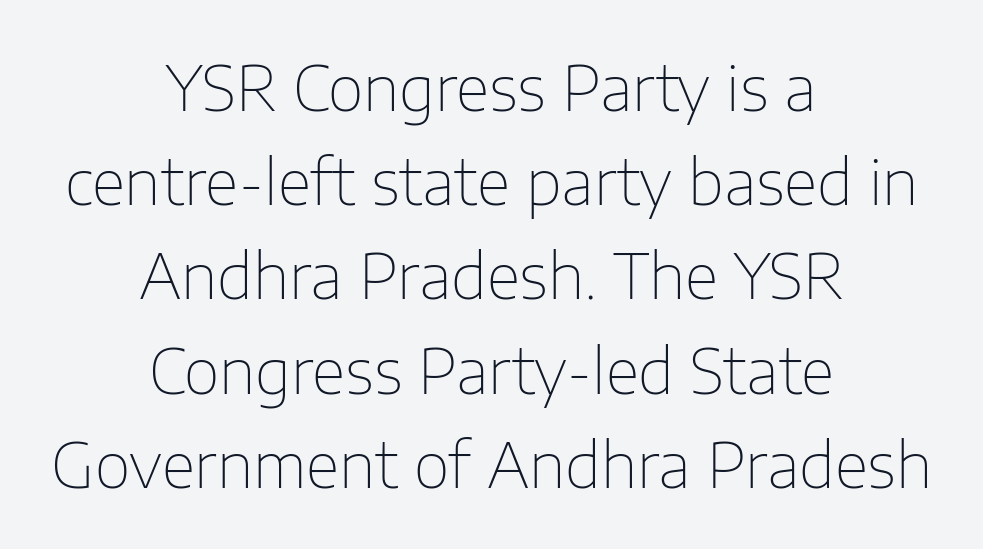
{"serif": "no", "italic": "no", "bold": "no", "weight": "thin", "width": "normal", "stroke_contrast": "low", "x_height": "medium", "monospaced": "no", "underline": "no", "align": "center", "line_spacing": "normal", "line_spacing_ratio": 1.52, "letter_spacing": "normal", "letter_spacing_em": 0.0, "glyph_px": 62}
